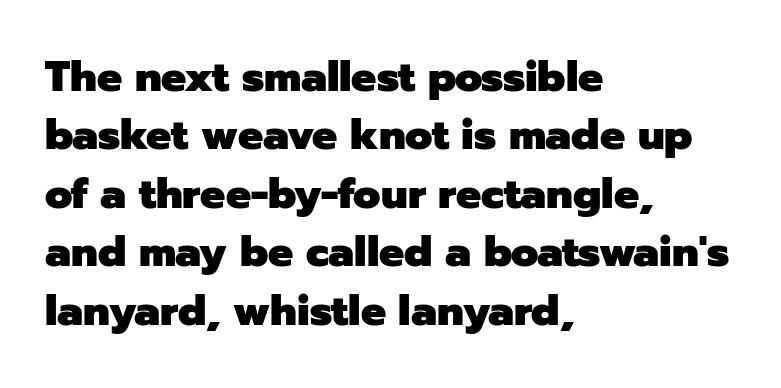
The image shows 42 px heavy sans-serif type, upright; set left-aligned, normal line spacing (1.39x), normal letter spacing, not underlined; low stroke contrast and a medium x-height.
